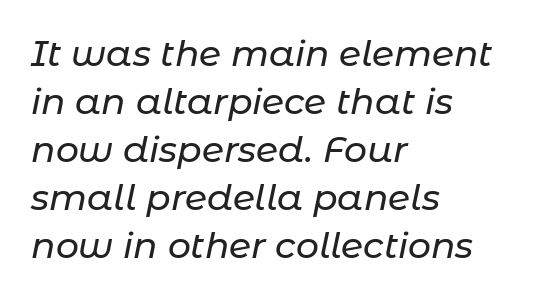
The image shows 36 px text type, italic (leaning right); set left-aligned, normal line spacing (1.33x), normal letter spacing, not underlined; low stroke contrast and a medium x-height.
